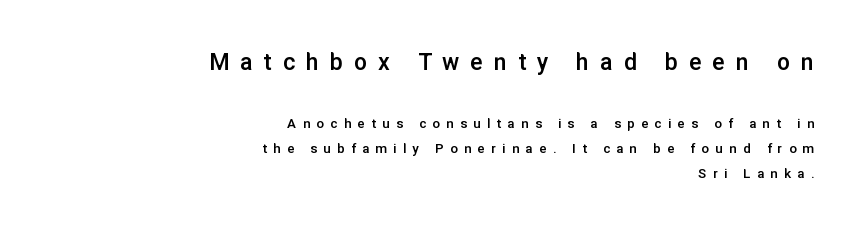
The passage is arranged like a letterhead date or caption credit — flush right. Reading top to bottom, the characters get smaller at the block break. Moderately thickened strokes mark this as semibold type. Posture: upright roman. Summary of vertical rhythm: regular, with standard interline spacing. Words float on clear page, feet unadorned.
